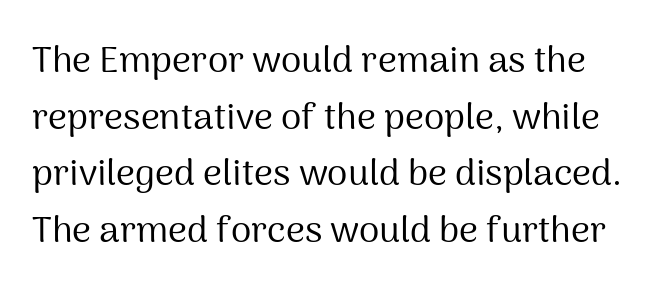
The image shows 37 px regular-weight sans-serif type, upright; set normal line spacing (1.53x), normal letter spacing, not underlined; medium stroke contrast and a medium x-height.
